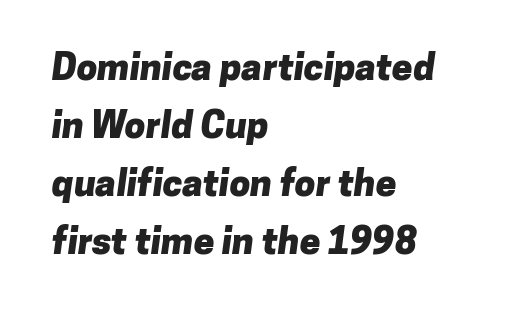
The face used here is proportionally spaced, like ordinary book or web type. In terms of letterspacing, this is plain default setting. Each letter's strokes conclude bluntly, with no projecting serifs. Quick note: underline off. As a designer I'd log this as weight 700, bold. The paragraph has a hard left edge and a soft right edge.
